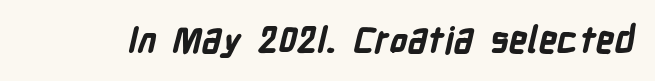
Q: Is the text bold? A: Yes.
Q: Is the typeface a serif or a sans-serif typeface? A: Sans-serif.
Q: Is the text underlined? A: No.
Q: Is the spacing between letters normal or unusually wide? A: Normal.
Q: Width (condensed, normal, or wide)? A: Condensed.
Q: Stroke contrast? A: Low.
Q: x-height? A: Medium.
Q: Monospaced? A: No.
